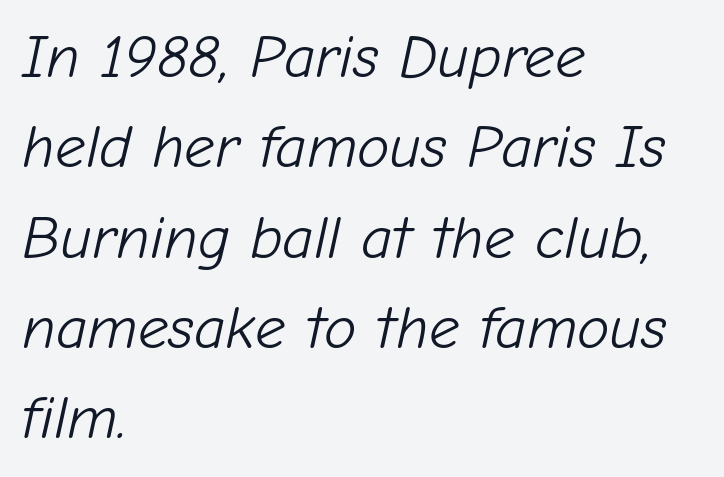
The image shows 61 px light type, italic (leaning right); set left-aligned, normal line spacing (1.48x), normal letter spacing, not underlined; low stroke contrast and a medium x-height.
